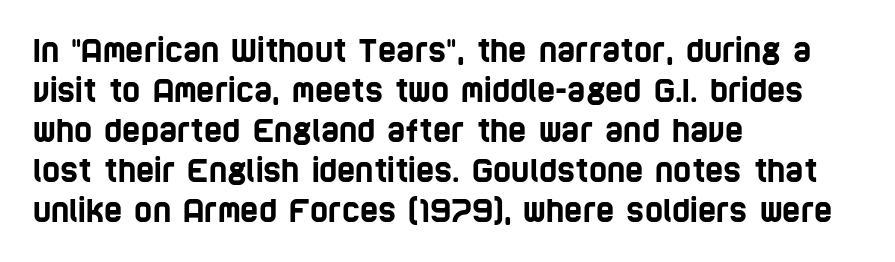
The image shows 31 px condensed sans-serif type; set left-aligned, normal line spacing (1.29x), normal letter spacing, not underlined; low stroke contrast and a large x-height.
